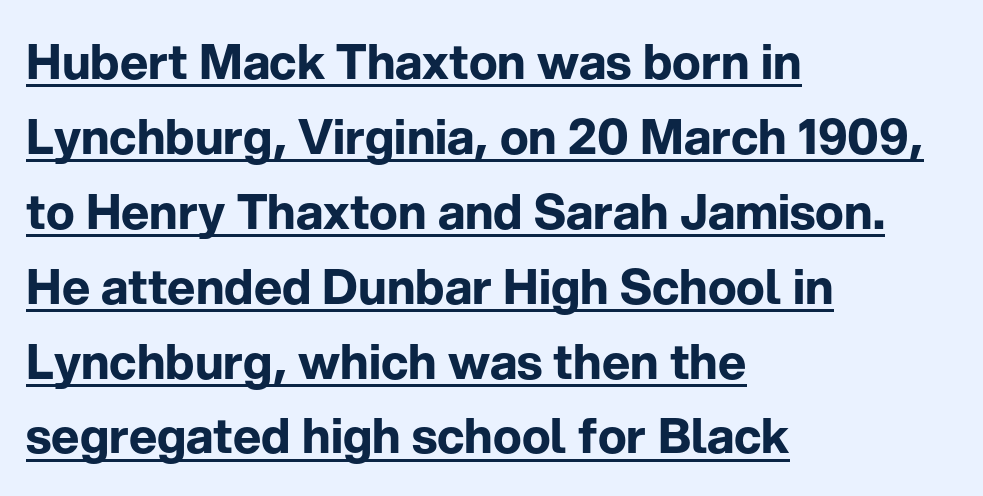
The image shows 48 px bold sans-serif type, upright; set left-aligned, normal line spacing (1.56x), normal letter spacing, underlined; low stroke contrast and a medium x-height.
